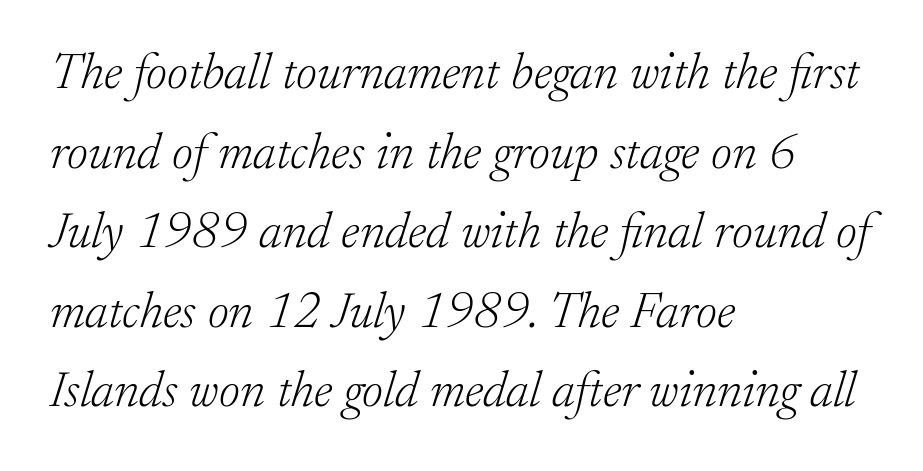
{"serif": "yes", "italic": "yes", "lean": "right", "slant_degrees": 17, "bold": "no", "weight": "light", "width": "normal", "stroke_contrast": "low", "x_height": "small", "monospaced": "no", "underline": "no", "align": "left", "line_spacing": "normal", "line_spacing_ratio": 1.56, "letter_spacing": "normal", "letter_spacing_em": 0.0, "glyph_px": 51}
